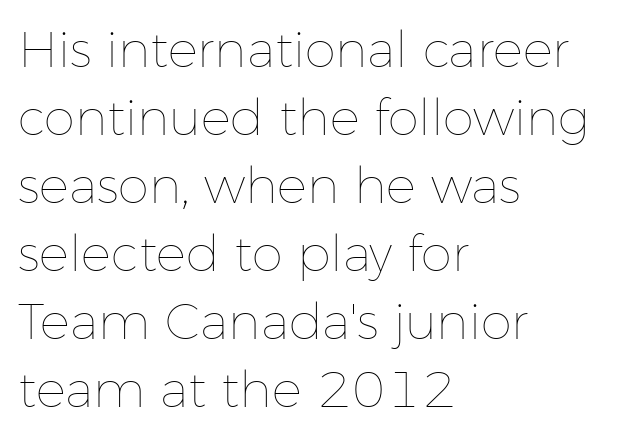
{"italic": "no", "bold": "no", "weight": "thin", "width": "normal", "stroke_contrast": "low", "x_height": "medium", "monospaced": "no", "underline": "no", "align": "left", "line_spacing": "normal", "line_spacing_ratio": 1.36, "letter_spacing": "normal", "letter_spacing_em": 0.0, "glyph_px": 50}
